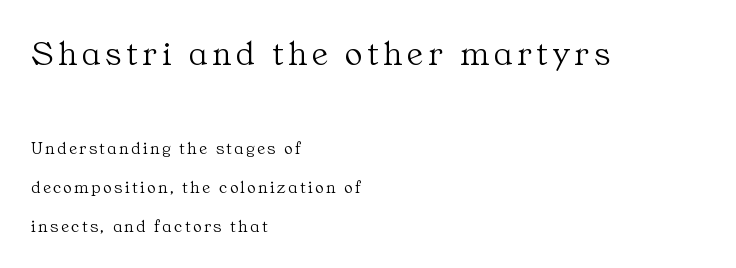
Q: Is the text bold? A: No.
Q: Is the text italic (slanted)? A: No, it is upright.
Q: Is the typeface a serif or a sans-serif typeface? A: Serif.
Q: Is the text underlined? A: No.
Q: How is the paragraph aligned? A: Left-aligned.
Q: Is the spacing between lines tight, normal or loose? A: Loose.
Q: Which block of text is set in a larger size, the first (top) or the second (bottom)? A: The first (top) one.
Q: Width (condensed, normal, or wide)? A: Normal.
Q: Stroke contrast? A: Medium.
Q: x-height? A: Medium.
Q: Monospaced? A: No.
